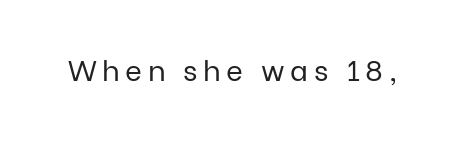
Q: Is the text bold? A: No.
Q: Is the text italic (slanted)? A: No, it is upright.
Q: Is the typeface a serif or a sans-serif typeface? A: Sans-serif.
Q: Is the text underlined? A: No.
Q: Width (condensed, normal, or wide)? A: Normal.
Q: Stroke contrast? A: Low.
Q: x-height? A: Medium.
Q: Monospaced? A: No.
